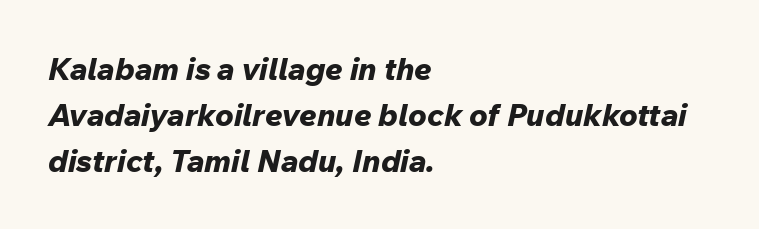
Yep, that's italic — everything's leaning. This rendering features lettering with no underline. In CSS terms this would be text-align: left. Summary of weight: heavy, a full bold. Think of a printed novel: that variable character pitch is what you see here. The space between consecutive lines is moderate.
